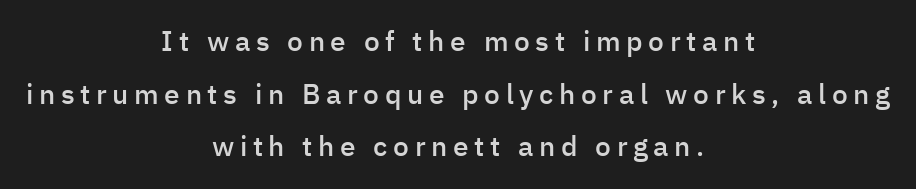
The image shows 28 px semibold sans-serif type, upright; set centered, line spacing 1.88x, unusually wide letter spacing (+0.2 em), not underlined; low stroke contrast and a medium x-height.
